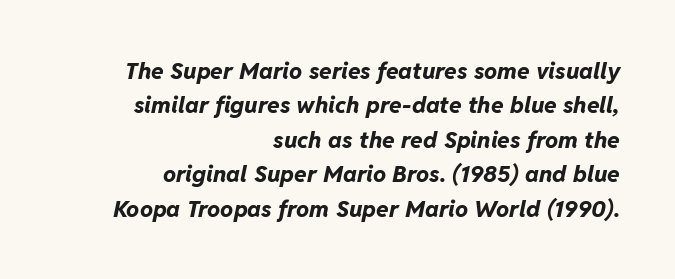
{"italic": "yes", "lean": "right", "slant_degrees": 11, "bold": "yes", "underline": "no", "align": "right", "line_spacing": "normal", "line_spacing_ratio": 1.5, "letter_spacing": "normal", "letter_spacing_em": 0.0, "glyph_px": 23}
